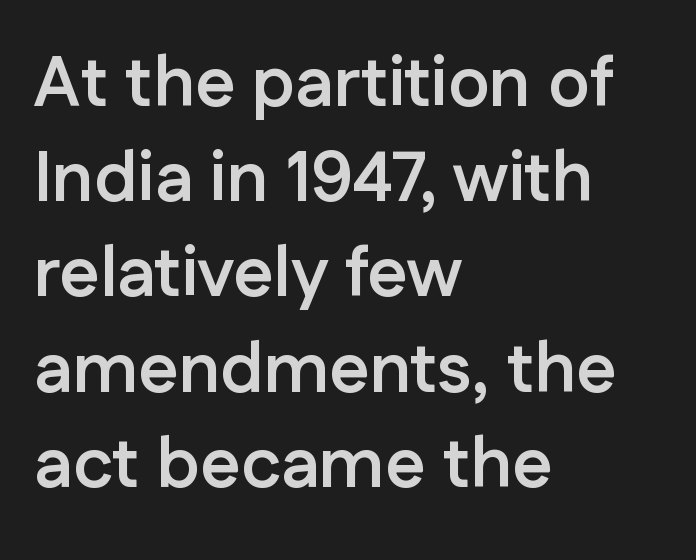
The image shows 70 px semibold sans-serif type, upright; set left-aligned, normal line spacing (1.36x), normal letter spacing, not underlined; low stroke contrast and a medium x-height.
